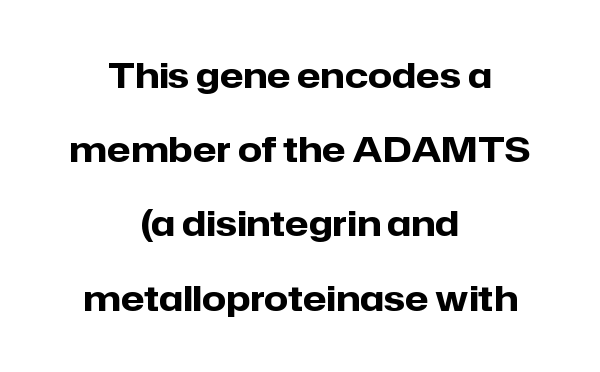
{"serif": "no", "italic": "no", "bold": "yes", "weight": "heavy", "width": "normal", "stroke_contrast": "low", "x_height": "medium", "monospaced": "no", "underline": "no", "align": "center", "line_spacing": "loose", "line_spacing_ratio": 2.12, "letter_spacing": "normal", "letter_spacing_em": 0.0, "glyph_px": 35}
